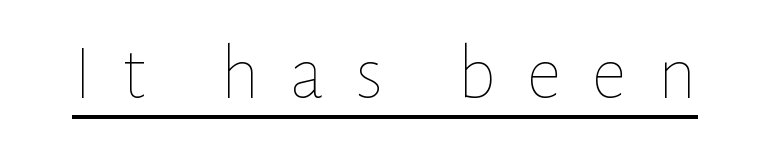
{"italic": "no", "bold": "no", "weight": "thin", "width": "normal", "stroke_contrast": "low", "x_height": "medium", "monospaced": "no", "underline": "yes", "letter_spacing": "wide", "letter_spacing_em": 0.38, "glyph_px": 79}
